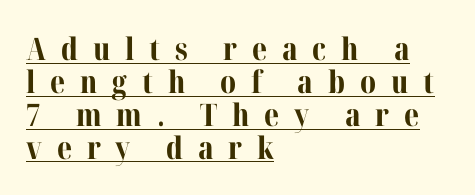
The image shows 31 px bold serif type, upright; set left-aligned, tight line spacing (1.06x), unusually wide letter spacing (+0.48 em), underlined; medium stroke contrast and a medium x-height.
